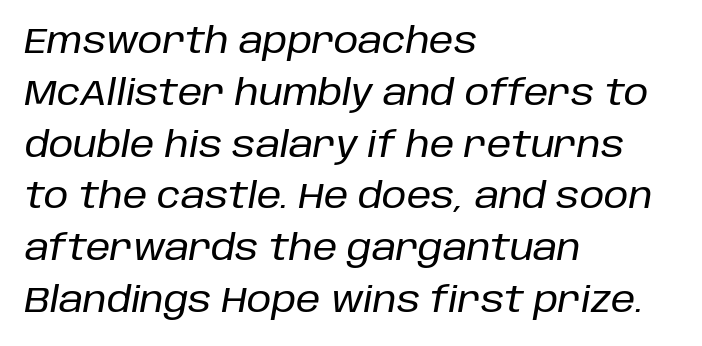
Note the varied advance widths — an 'i' is clearly narrower than an 'm'. The glyphs look as if they've been sheared to an angle. Descenders hang freely into open space. Nothing unusual about the tracking: characters are spaced as the font intends. Visually the block forms a straight wall on the left and a jagged coastline on the right. The line-height multiplier appears to be the usual default.
